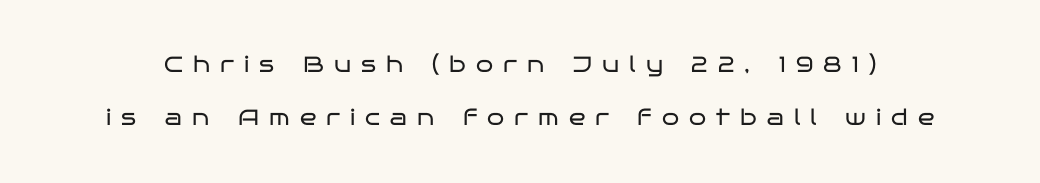
Q: Is the text bold? A: No.
Q: Is the text italic (slanted)? A: No, it is upright.
Q: Is the text underlined? A: No.
Q: Is the spacing between letters normal or unusually wide? A: Unusually wide.
Q: Is the spacing between lines tight, normal or loose? A: Loose.
